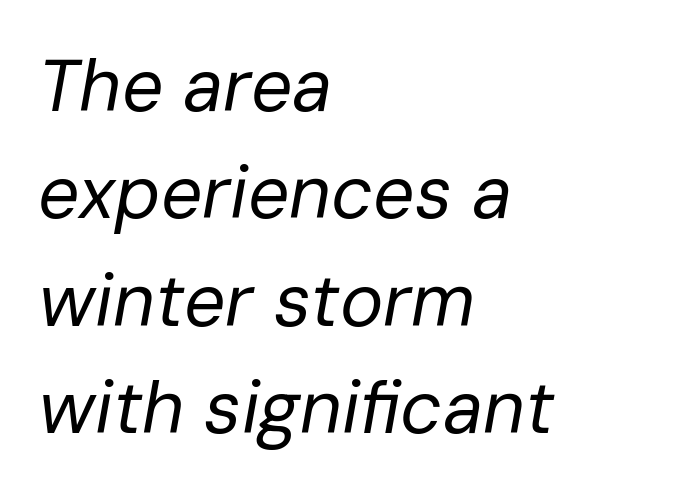
The image shows 73 px regular-weight type, italic (leaning right); set left-aligned, normal line spacing (1.47x), normal letter spacing, not underlined; low stroke contrast and a medium x-height.
